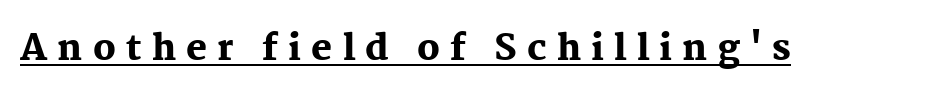
The image shows 35 px heavy serif type, upright; set unusually wide letter spacing (+0.29 em), underlined; medium stroke contrast and a medium x-height.
